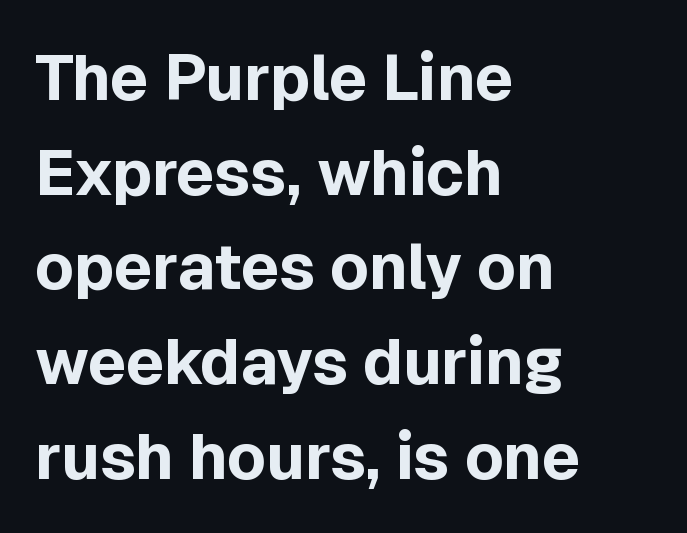
{"serif": "no", "italic": "no", "bold": "yes", "weight": "bold", "width": "normal", "x_height": "medium", "monospaced": "no", "underline": "no", "align": "left", "line_spacing": "normal", "line_spacing_ratio": 1.48, "letter_spacing": "normal", "letter_spacing_em": 0.0, "glyph_px": 64}
